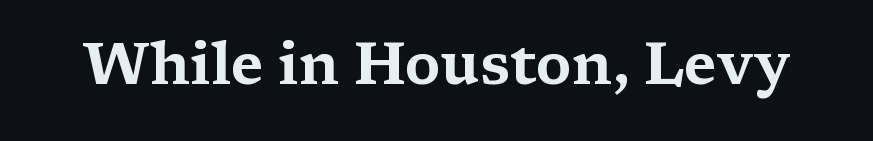
{"serif": "yes", "italic": "no", "width": "wide", "stroke_contrast": "medium", "x_height": "medium", "monospaced": "no", "underline": "no", "letter_spacing": "normal", "letter_spacing_em": 0.0, "glyph_px": 58}
